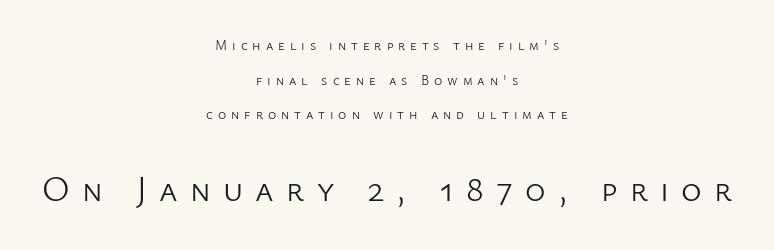
Reading down the column, the eye jumps a long way to each next line. Observe the wide spacing: letters keep a clear distance from each other. Style check: upright. These lines are rendered in a variable-pitch font.
